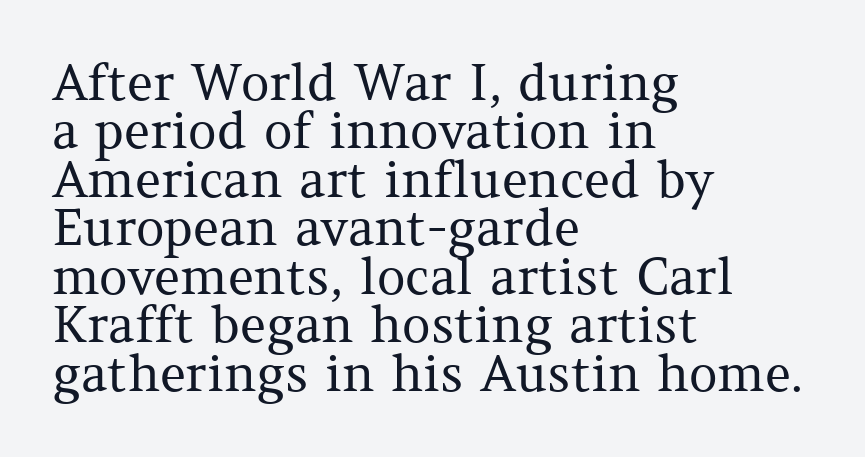
The image shows 50 px regular-weight serif type, upright; set left-aligned, tight line spacing (0.97x), normal letter spacing, not underlined; medium stroke contrast and a medium x-height.
